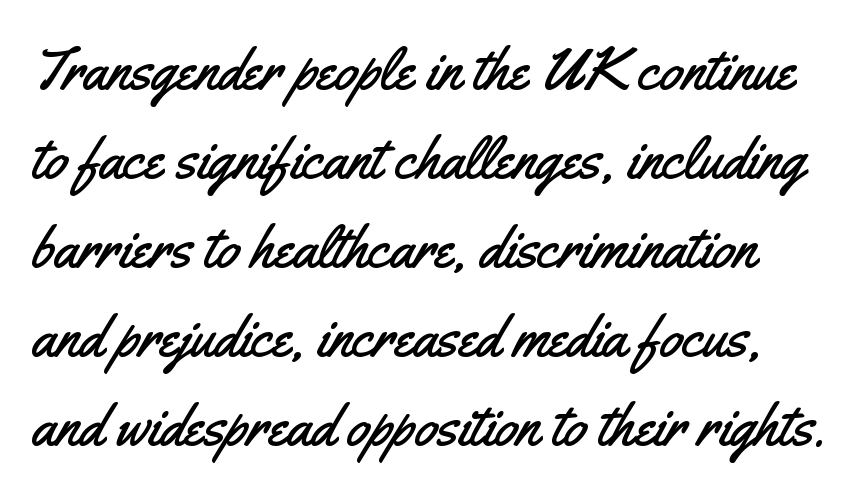
The image shows 59 px condensed sans-serif type; set normal line spacing (1.51x), normal letter spacing, not underlined; medium stroke contrast and a small x-height.
